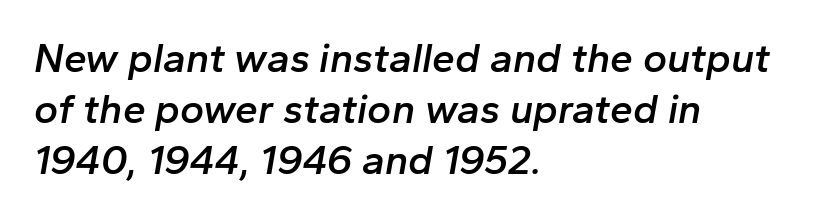
The image shows 41 px semibold type, italic (leaning right); set left-aligned, normal line spacing (1.25x), normal letter spacing, not underlined; low stroke contrast and a medium x-height.
